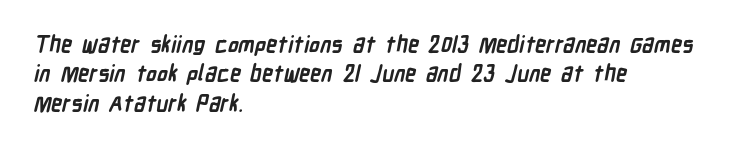
{"bold": "yes", "underline": "no", "align": "left", "line_spacing": "normal", "line_spacing_ratio": 1.34, "letter_spacing": "normal", "letter_spacing_em": 0.0, "glyph_px": 22}
